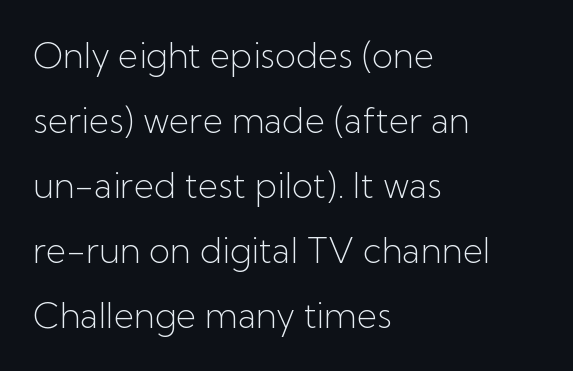
Q: Is the text bold? A: No.
Q: Is the text italic (slanted)? A: No, it is upright.
Q: Is the typeface a serif or a sans-serif typeface? A: Sans-serif.
Q: Is the text underlined? A: No.
Q: How is the paragraph aligned? A: Left-aligned.
Q: Is the spacing between letters normal or unusually wide? A: Normal.
Q: Width (condensed, normal, or wide)? A: Normal.
Q: Stroke contrast? A: Low.
Q: x-height? A: Medium.
Q: Monospaced? A: No.
